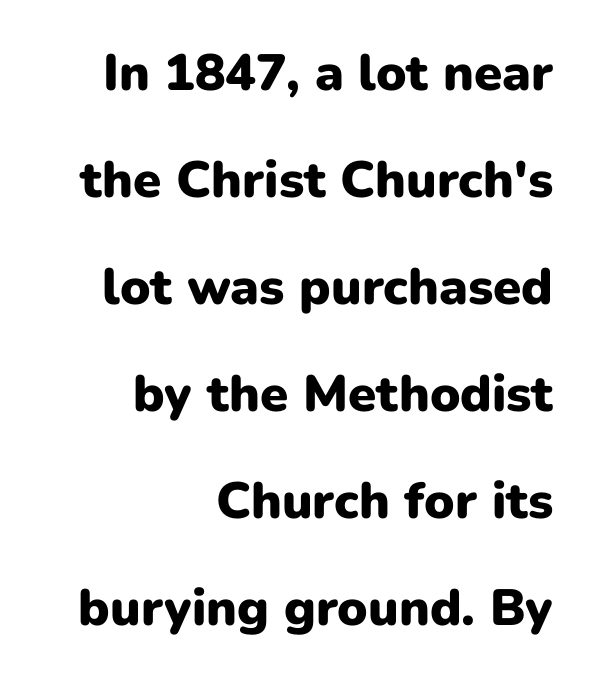
Q: Is the text bold? A: Yes.
Q: Is the text italic (slanted)? A: No, it is upright.
Q: Is the typeface a serif or a sans-serif typeface? A: Sans-serif.
Q: Is the text underlined? A: No.
Q: How is the paragraph aligned? A: Right-aligned.
Q: Is the spacing between letters normal or unusually wide? A: Normal.
Q: Is the spacing between lines tight, normal or loose? A: Loose.
Q: Width (condensed, normal, or wide)? A: Normal.
Q: Stroke contrast? A: Low.
Q: x-height? A: Medium.
Q: Monospaced? A: No.
